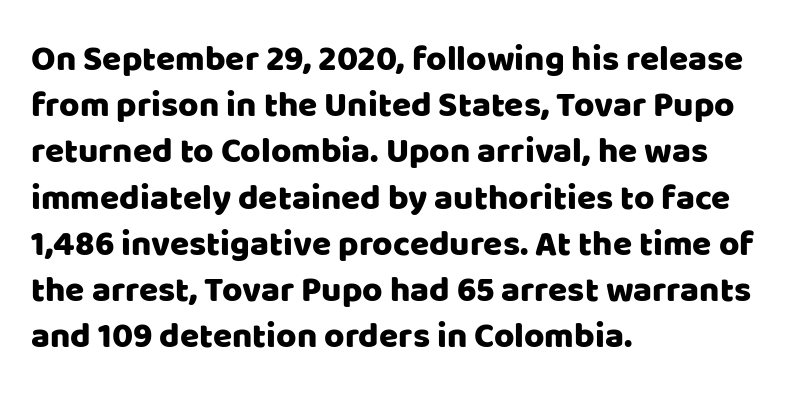
The leading is moderate, giving the passage an even texture. Serifs: no, the terminals of the letterforms are clean. The space directly below the letters is spotless. The face used here is proportionally spaced, like ordinary book or web type.
